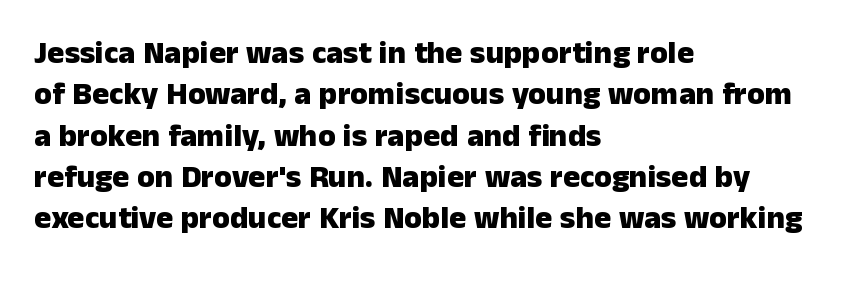
The image shows 32 px heavy sans-serif type, upright; set left-aligned, normal line spacing (1.29x), normal letter spacing, not underlined; low stroke contrast and a medium x-height.
